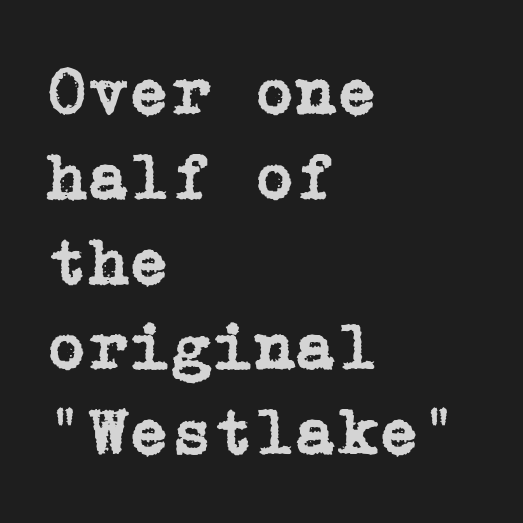
Line starts are locked; line ends wander. These lines were composed using upright roman letters. Nobody drew a line under any word here. To sum up the face: it has serifs. This block has exactly the height ordinary leading produces. Does extra space separate the letters? No, they use regular spacing.
